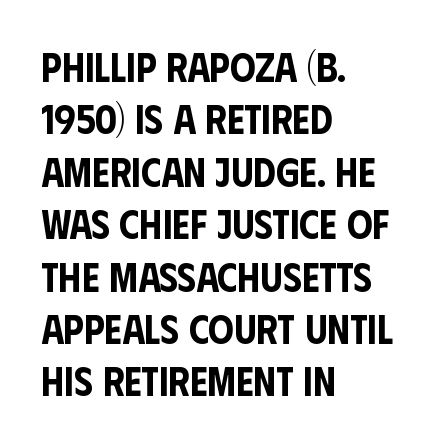
{"serif": "no", "italic": "no", "width": "condensed", "stroke_contrast": "low", "x_height": "large", "monospaced": "no", "underline": "no", "align": "left", "line_spacing": "normal", "line_spacing_ratio": 1.31, "letter_spacing": "normal", "letter_spacing_em": 0.0, "glyph_px": 40}
